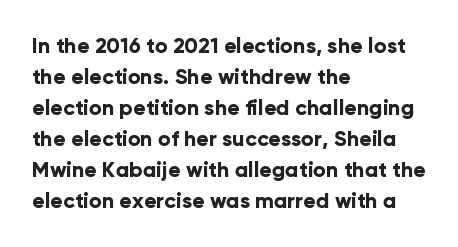
The image shows 21 px bold type, upright; set left-aligned, normal line spacing (1.48x), normal letter spacing, not underlined.
